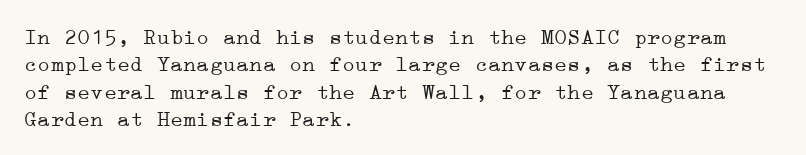
Q: Is the text bold? A: No.
Q: Is the text italic (slanted)? A: No, it is upright.
Q: Is the text underlined? A: No.
Q: How is the paragraph aligned? A: Left-aligned.
Q: Is the spacing between letters normal or unusually wide? A: Normal.
